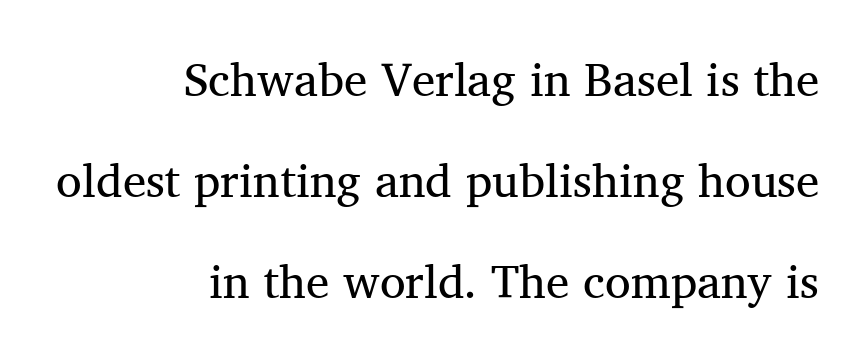
{"serif": "yes", "italic": "no", "bold": "no", "weight": "regular", "width": "normal", "stroke_contrast": "medium", "x_height": "medium", "monospaced": "no", "underline": "no", "align": "right", "line_spacing": "loose", "line_spacing_ratio": 2.15, "letter_spacing": "normal", "letter_spacing_em": 0.0, "glyph_px": 47}
